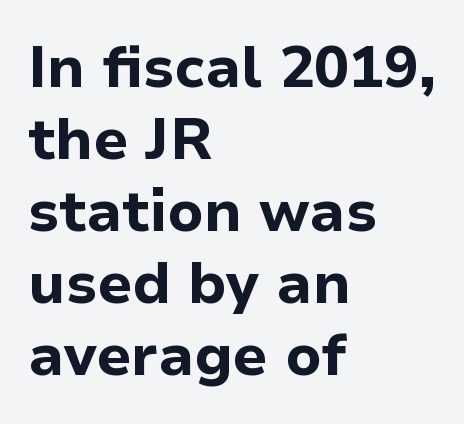
The image shows 58 px bold sans-serif type, upright; set left-aligned, line spacing 1.24x, normal letter spacing, not underlined; low stroke contrast and a medium x-height.
